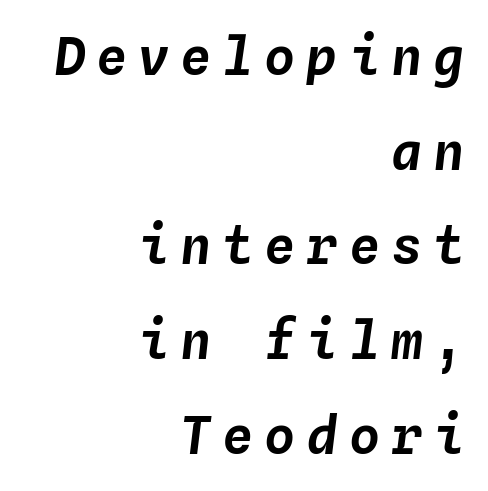
Q: Is the text italic (slanted)? A: Yes, it leans right by about 4 degrees.
Q: Is the text underlined? A: No.
Q: How is the paragraph aligned? A: Right-aligned.
Q: Is the spacing between letters normal or unusually wide? A: Unusually wide.
Q: Width (condensed, normal, or wide)? A: Normal.
Q: Stroke contrast? A: Low.
Q: x-height? A: Medium.
Q: Monospaced? A: Yes.
